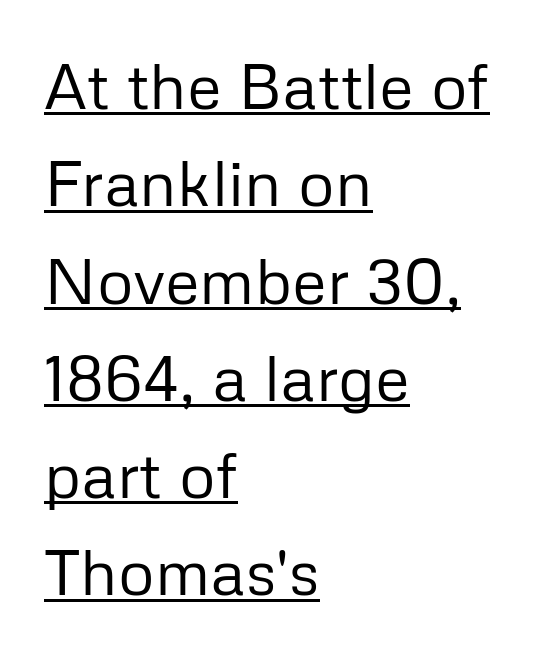
Q: Is the text bold? A: No.
Q: Is the text italic (slanted)? A: No, it is upright.
Q: Is the typeface a serif or a sans-serif typeface? A: Sans-serif.
Q: Is the text underlined? A: Yes.
Q: How is the paragraph aligned? A: Left-aligned.
Q: Is the spacing between letters normal or unusually wide? A: Normal.
Q: Is the spacing between lines tight, normal or loose? A: Normal.
Q: Width (condensed, normal, or wide)? A: Normal.
Q: Stroke contrast? A: Low.
Q: x-height? A: Medium.
Q: Monospaced? A: No.
